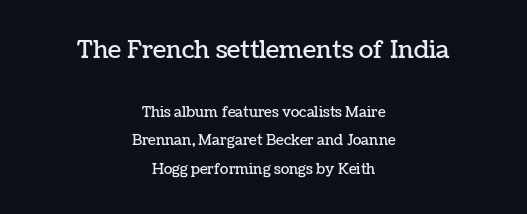
The image shows 24 px text type, upright; set centered, loose line spacing (2.06x), normal letter spacing, not underlined; the first (top) block is 1.71x larger.
